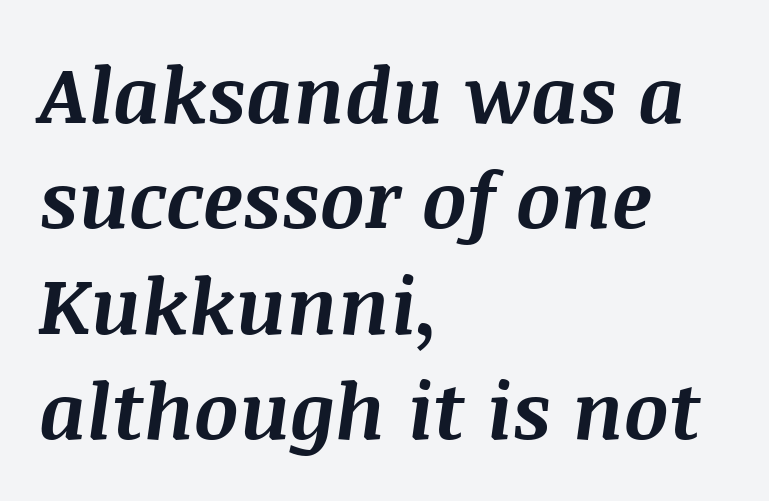
The passage shown has conventional tracking throughout. The passage is arranged the way most books set body copy — flush left. Any mark beneath the type? The region is blank. A dark, heavy texture on the line: the type is bold.
